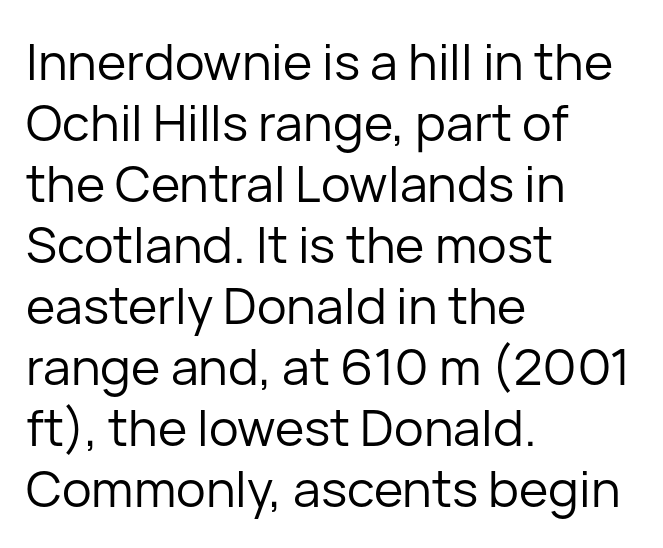
Every character sits straight up, as roman type does. Clear beneath every line of the passage. Examine the stroke ends and you'll find no serifs. Students, note that the glyphs here touch the page at normal intervals. The rendering uses natural spacing where letterforms have individual widths. Letters have the restrained weight of plain body copy at most.
